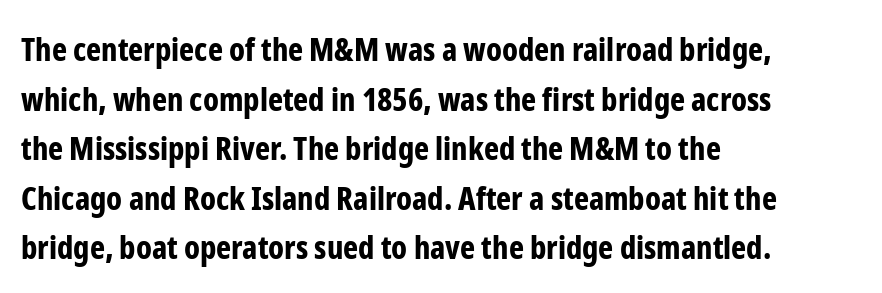
When letters stand straight like this, we call the style roman or upright. Compared with typical paragraphs, the rows here are spaced about the same. The ragged edge is on the right, which tells us the setting is flush left. Underline: absent. You could not count columns in this text — the font is proportionally spaced. You could call the tracking neutral — neither tight nor loose.
